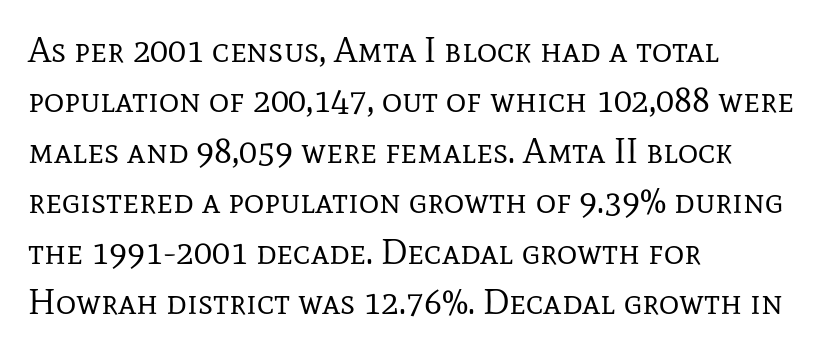
{"serif": "yes", "italic": "no", "bold": "no", "weight": "regular", "width": "normal", "stroke_contrast": "low", "x_height": "medium", "monospaced": "no", "underline": "no", "align": "left", "line_spacing": "normal", "line_spacing_ratio": 1.44, "letter_spacing": "normal", "letter_spacing_em": 0.0, "glyph_px": 35}
